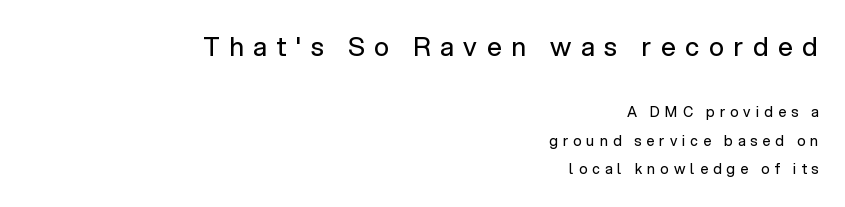
{"italic": "no", "bold": "no", "underline": "no", "align": "right", "line_spacing": "loose", "line_spacing_ratio": 2.05, "letter_spacing": "wide", "letter_spacing_em": 0.37, "larger_block": "first", "size_ratio": 1.86, "glyph_px": 26}
